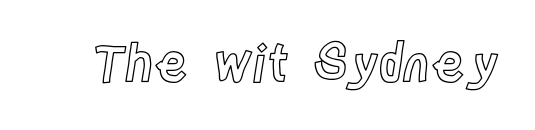
{"width": "condensed", "x_height": "large", "monospaced": "no", "underline": "no", "letter_spacing": "normal", "letter_spacing_em": 0.0, "glyph_px": 51}
